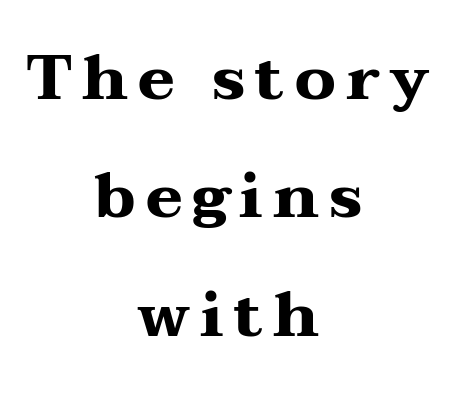
Q: Is the text bold? A: Yes.
Q: Is the text italic (slanted)? A: No, it is upright.
Q: Is the typeface a serif or a sans-serif typeface? A: Serif.
Q: Is the text underlined? A: No.
Q: How is the paragraph aligned? A: Centered.
Q: Width (condensed, normal, or wide)? A: Wide.
Q: Stroke contrast? A: Medium.
Q: x-height? A: Medium.
Q: Monospaced? A: No.
